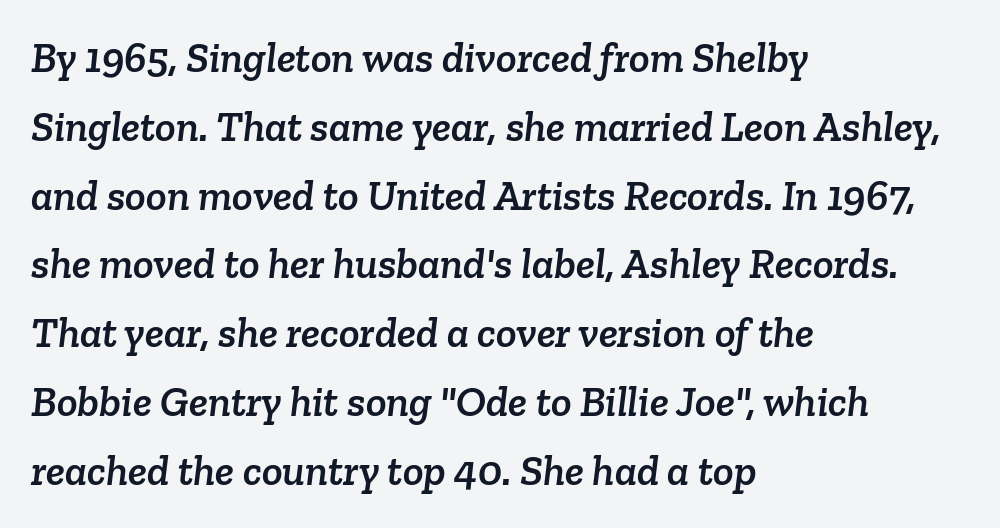
The image shows 43 px serif type; set left-aligned, normal line spacing (1.6x), normal letter spacing, not underlined; low stroke contrast and a medium x-height.
